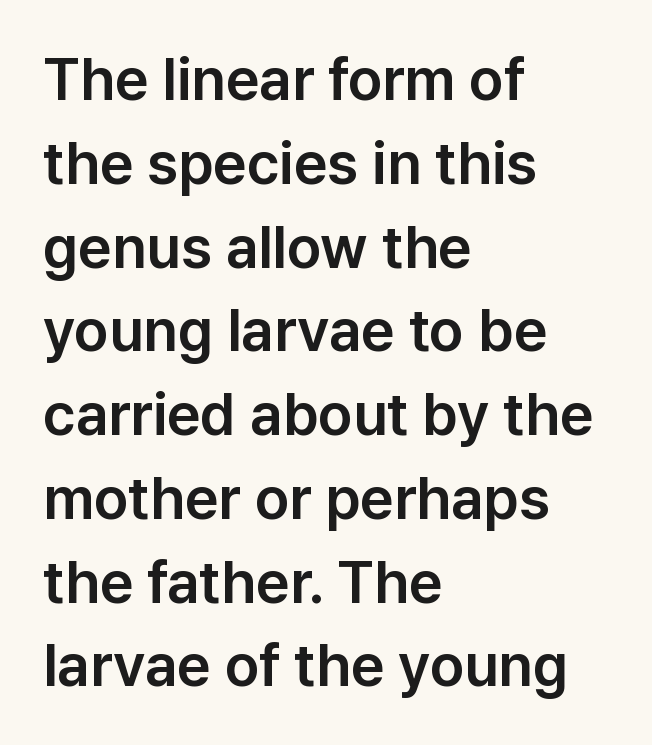
Q: Is the text italic (slanted)? A: No, it is upright.
Q: Is the typeface a serif or a sans-serif typeface? A: Sans-serif.
Q: Is the text underlined? A: No.
Q: How is the paragraph aligned? A: Left-aligned.
Q: Is the spacing between letters normal or unusually wide? A: Normal.
Q: Is the spacing between lines tight, normal or loose? A: Normal.
Q: Width (condensed, normal, or wide)? A: Normal.
Q: Stroke contrast? A: Low.
Q: x-height? A: Medium.
Q: Monospaced? A: No.
